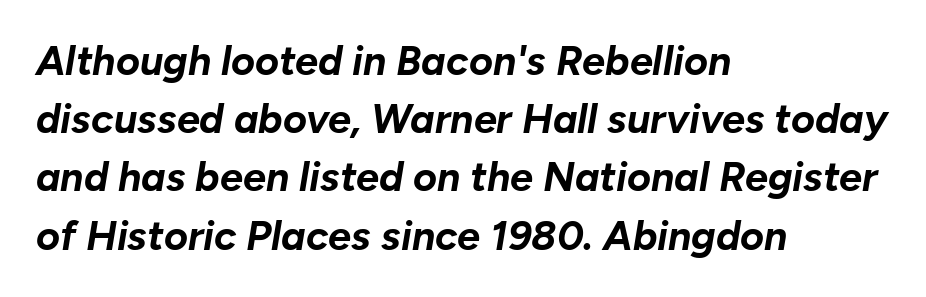
Q: Is the text bold? A: Yes.
Q: Is the text italic (slanted)? A: Yes, it leans right by about 10 degrees.
Q: Is the text underlined? A: No.
Q: How is the paragraph aligned? A: Left-aligned.
Q: Is the spacing between letters normal or unusually wide? A: Normal.
Q: Is the spacing between lines tight, normal or loose? A: Normal.
Q: Width (condensed, normal, or wide)? A: Normal.
Q: Stroke contrast? A: Low.
Q: x-height? A: Medium.
Q: Monospaced? A: No.
